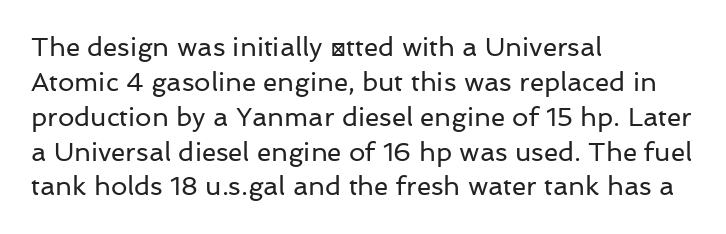
The strip under each line holds only bare page. Short note: letters normally spaced. The axis of the letterforms is exactly vertical. Line spacing here is normal. The rendering anchors every line to the left-hand side.
